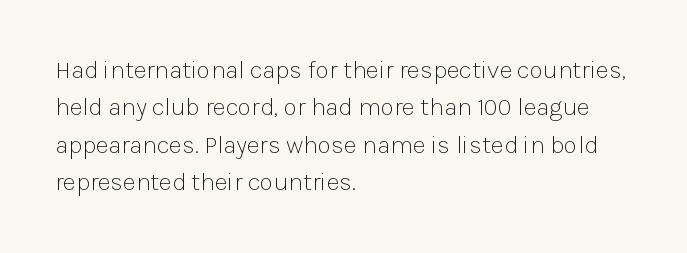
Q: Is the text bold? A: No.
Q: Is the text italic (slanted)? A: No, it is upright.
Q: Is the text underlined? A: No.
Q: How is the paragraph aligned? A: Left-aligned.
Q: Is the spacing between letters normal or unusually wide? A: Normal.
Q: Is the spacing between lines tight, normal or loose? A: Normal.
